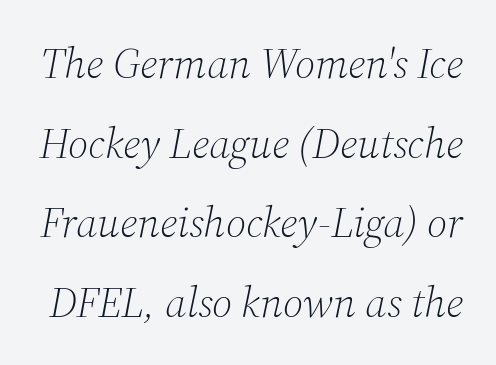
The image shows 43 px light serif type, italic (leaning right); set line spacing 1.85x, normal letter spacing, not underlined; medium stroke contrast and a medium x-height.
